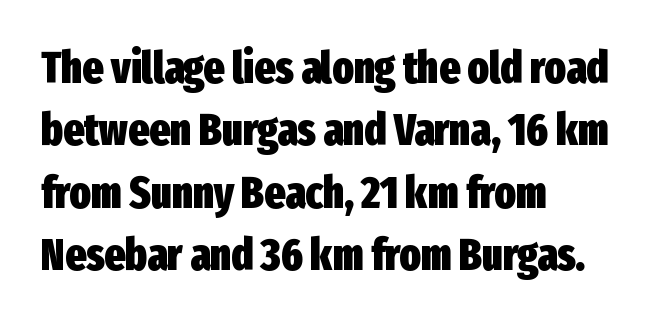
Q: Is the text bold? A: Yes.
Q: Is the text italic (slanted)? A: No, it is upright.
Q: Is the typeface a serif or a sans-serif typeface? A: Sans-serif.
Q: Is the text underlined? A: No.
Q: How is the paragraph aligned? A: Left-aligned.
Q: Is the spacing between letters normal or unusually wide? A: Normal.
Q: Is the spacing between lines tight, normal or loose? A: Normal.
Q: Width (condensed, normal, or wide)? A: Condensed.
Q: Stroke contrast? A: Low.
Q: x-height? A: Medium.
Q: Monospaced? A: No.
